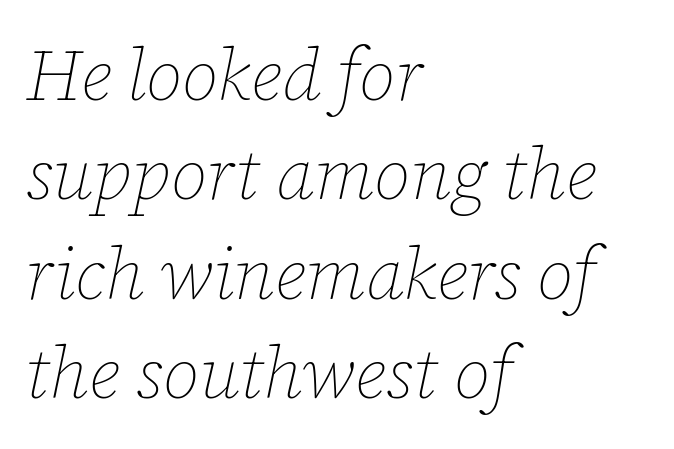
The image shows 72 px thin type, italic (leaning right); set left-aligned, normal line spacing (1.38x), normal letter spacing, not underlined; low stroke contrast and a medium x-height.
